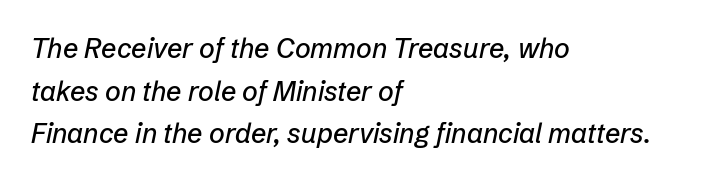
{"italic": "yes", "lean": "right", "slant_degrees": 12, "underline": "no", "align": "left", "line_spacing": "normal", "line_spacing_ratio": 1.58, "letter_spacing": "normal", "letter_spacing_em": 0.0, "glyph_px": 27}
